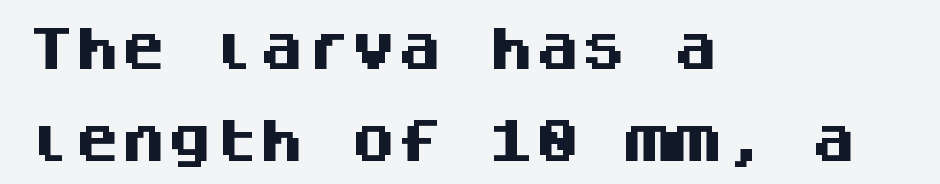
The image shows 46 px heavy sans-serif type, upright, monospaced; set left-aligned, loose line spacing (1.99x), normal letter spacing, not underlined; medium stroke contrast and a large x-height.
